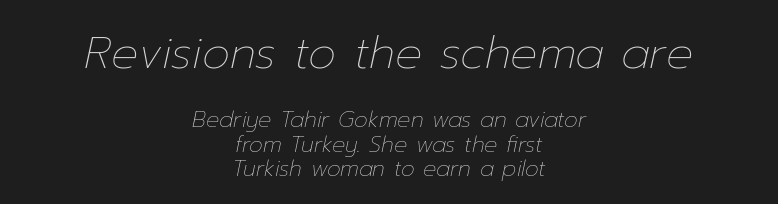
{"italic": "yes", "lean": "right", "slant_degrees": 12, "bold": "no", "weight": "thin", "width": "normal", "stroke_contrast": "low", "x_height": "medium", "monospaced": "no", "underline": "no", "align": "center", "line_spacing": "tight", "line_spacing_ratio": 1.1, "letter_spacing": "normal", "letter_spacing_em": 0.0, "larger_block": "first", "size_ratio": 2.05, "glyph_px": 45}
